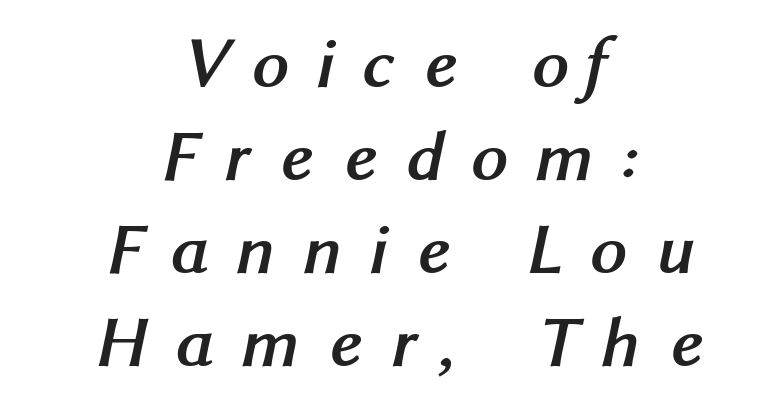
{"serif": "no", "bold": "yes", "weight": "semibold", "width": "normal", "stroke_contrast": "medium", "x_height": "medium", "monospaced": "no", "underline": "no", "align": "center", "line_spacing": "normal", "line_spacing_ratio": 1.29, "letter_spacing": "wide", "letter_spacing_em": 0.39, "glyph_px": 72}
